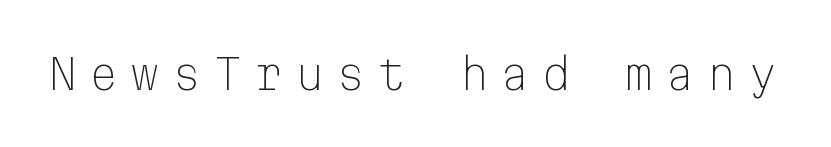
Think of a typewriter: that constant character pitch is what you see here. The weight tops out at a normal text grade. The letters stand straight up with perfectly vertical stems. No feet cap the strokes, marking this as sans-serif type. The passage shown is not underscored anywhere.
